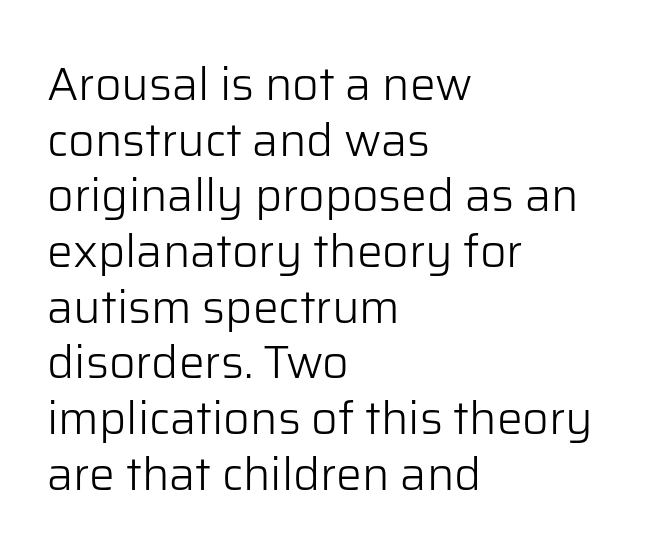
{"serif": "no", "italic": "no", "bold": "no", "weight": "light", "width": "normal", "stroke_contrast": "low", "x_height": "medium", "monospaced": "no", "underline": "no", "align": "left", "line_spacing_ratio": 1.21, "letter_spacing": "normal", "letter_spacing_em": 0.0, "glyph_px": 46}
